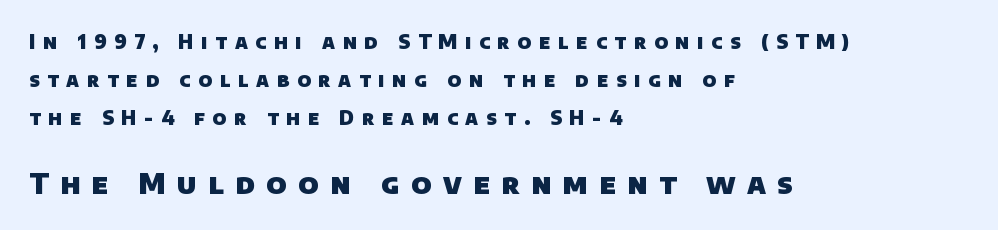
{"serif": "no", "bold": "yes", "weight": "heavy", "width": "normal", "stroke_contrast": "low", "x_height": "large", "monospaced": "no", "underline": "no", "align": "left", "line_spacing": "loose", "line_spacing_ratio": 1.99, "letter_spacing": "wide", "letter_spacing_em": 0.41, "larger_block": "second", "size_ratio": 1.47, "glyph_px": 28}
